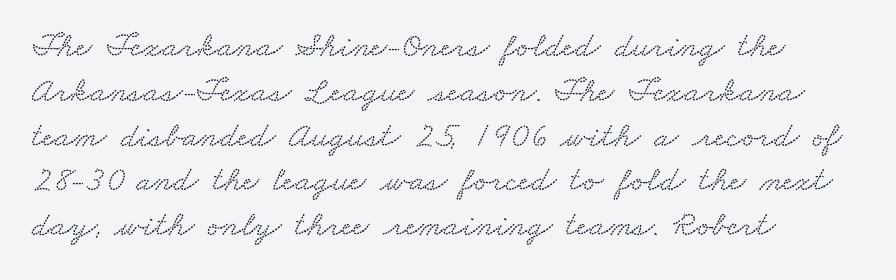
{"serif": "yes", "width": "wide", "stroke_contrast": "medium", "x_height": "small", "monospaced": "no", "underline": "no", "align": "left", "line_spacing": "normal", "line_spacing_ratio": 1.28, "letter_spacing": "normal", "letter_spacing_em": 0.0, "glyph_px": 35}
